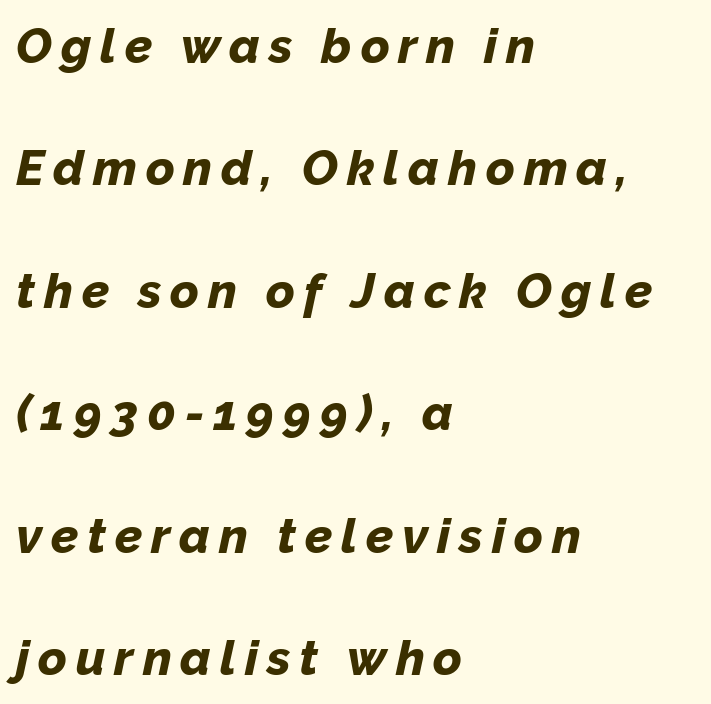
Vertically, the passage feels expansive, rows floating well apart. Compared with ordinary roman type, these characters are visibly tilted. Strokes here are thick enough to call this a true bold. These lines are rendered in a variable-pitch font.
